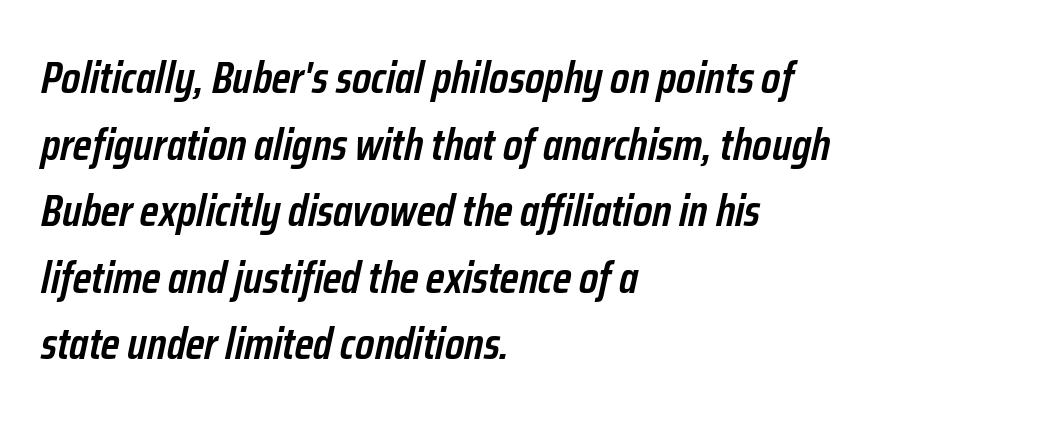
The image shows 45 px semibold, condensed type, italic (leaning right); set left-aligned, normal line spacing (1.48x), normal letter spacing, not underlined; low stroke contrast and a medium x-height.
